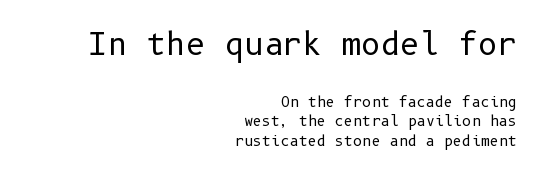
The image shows 30 px regular-weight sans-serif type, upright; set right-aligned, normal line spacing (1.42x), normal letter spacing, not underlined; the first (top) block is 2.14x larger; low stroke contrast and a medium x-height.
